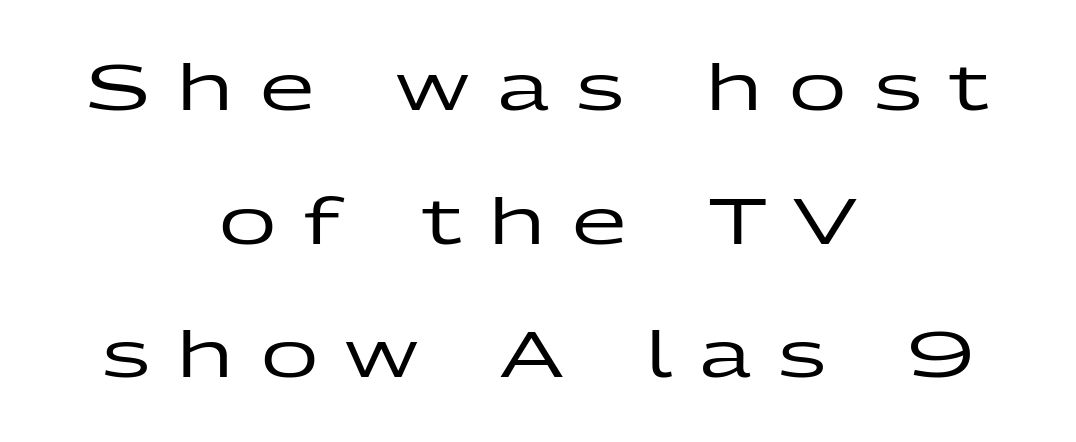
Q: Is the text italic (slanted)? A: No, it is upright.
Q: Is the typeface a serif or a sans-serif typeface? A: Sans-serif.
Q: Is the text underlined? A: No.
Q: How is the paragraph aligned? A: Centered.
Q: Is the spacing between letters normal or unusually wide? A: Unusually wide.
Q: Is the spacing between lines tight, normal or loose? A: Loose.
Q: Width (condensed, normal, or wide)? A: Wide.
Q: Stroke contrast? A: Low.
Q: x-height? A: Medium.
Q: Monospaced? A: No.
